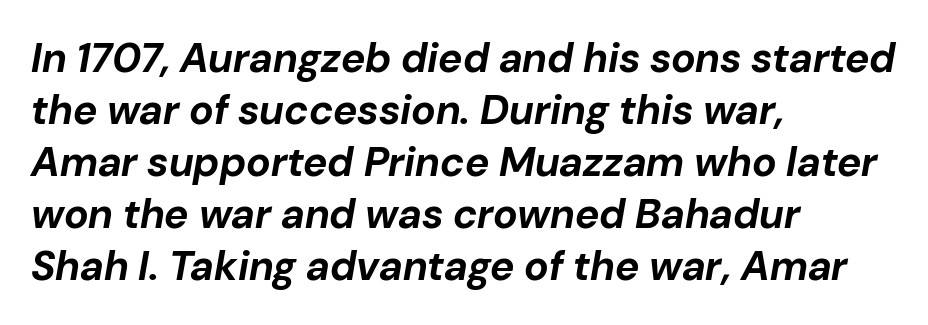
You could call the tracking neutral — neither tight nor loose. Does the copy run flush right? No — it runs flush left. Do the characters align in a grid? No, the font is proportional. Anything drawn beneath the words? Only blank space.
